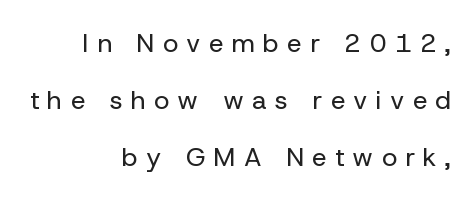
Q: Is the text bold? A: No.
Q: Is the text italic (slanted)? A: No, it is upright.
Q: Is the text underlined? A: No.
Q: How is the paragraph aligned? A: Right-aligned.
Q: Is the spacing between letters normal or unusually wide? A: Unusually wide.
Q: Is the spacing between lines tight, normal or loose? A: Loose.
